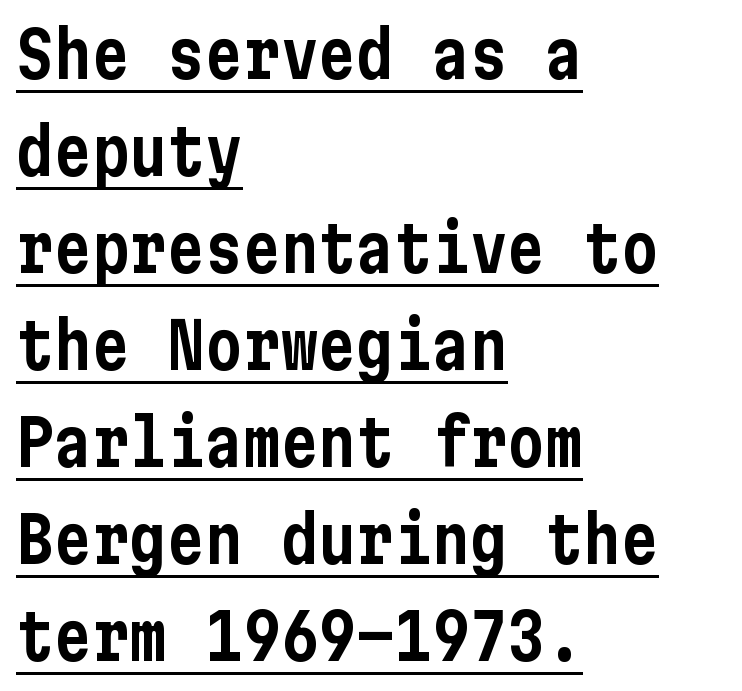
The image shows 63 px condensed sans-serif type, upright; set left-aligned, normal line spacing (1.54x), normal letter spacing, underlined; low stroke contrast and a medium x-height.
